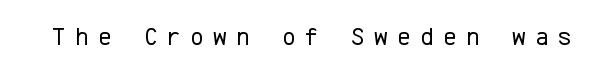
{"italic": "no", "bold": "no", "underline": "no", "letter_spacing": "wide", "letter_spacing_em": 0.36, "glyph_px": 26}
